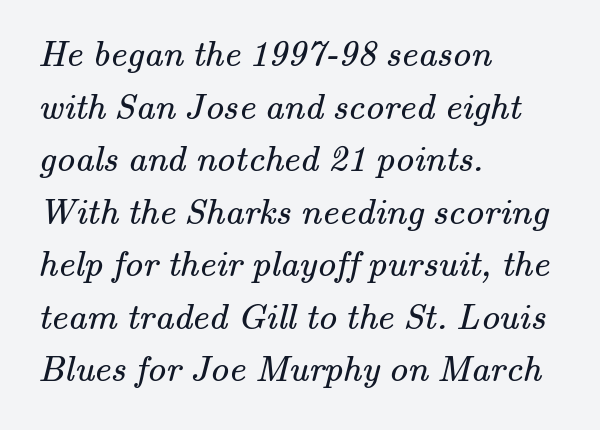
Q: Is the text bold? A: No.
Q: Is the typeface a serif or a sans-serif typeface? A: Serif.
Q: Is the text underlined? A: No.
Q: How is the paragraph aligned? A: Left-aligned.
Q: Is the spacing between letters normal or unusually wide? A: Normal.
Q: Is the spacing between lines tight, normal or loose? A: Normal.
Q: Width (condensed, normal, or wide)? A: Normal.
Q: Stroke contrast? A: Medium.
Q: x-height? A: Small.
Q: Monospaced? A: No.
